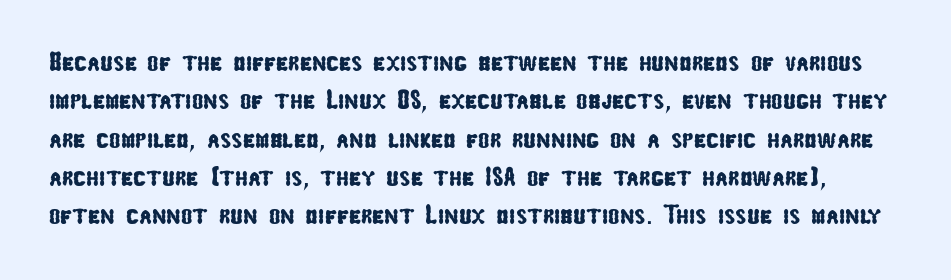
The image shows 27 px text type; set normal line spacing (1.42x), normal letter spacing, not underlined.
